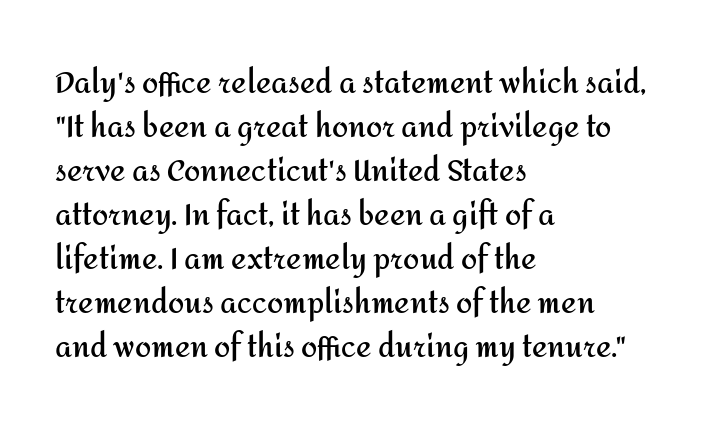
{"serif": "no", "italic": "no", "bold": "yes", "weight": "semibold", "width": "normal", "stroke_contrast": "medium", "x_height": "medium", "monospaced": "no", "underline": "no", "align": "left", "line_spacing": "normal", "line_spacing_ratio": 1.52, "letter_spacing": "normal", "letter_spacing_em": 0.0, "glyph_px": 29}
